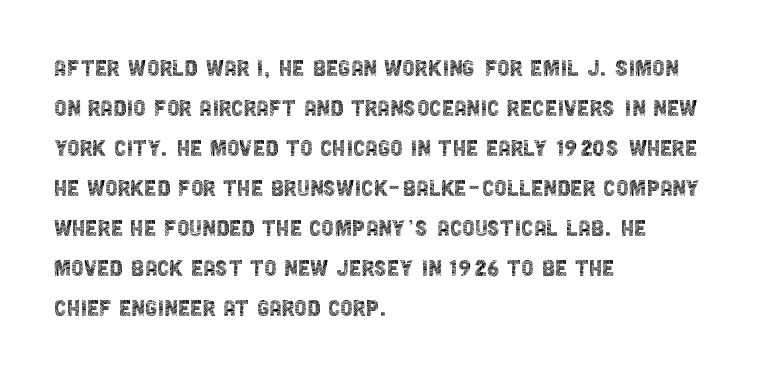
Q: Is the text bold? A: No.
Q: Is the text italic (slanted)? A: No, it is upright.
Q: Is the typeface a serif or a sans-serif typeface? A: Sans-serif.
Q: Is the text underlined? A: No.
Q: How is the paragraph aligned? A: Left-aligned.
Q: Is the spacing between letters normal or unusually wide? A: Normal.
Q: Is the spacing between lines tight, normal or loose? A: Normal.
Q: Width (condensed, normal, or wide)? A: Condensed.
Q: x-height? A: Large.
Q: Monospaced? A: No.
